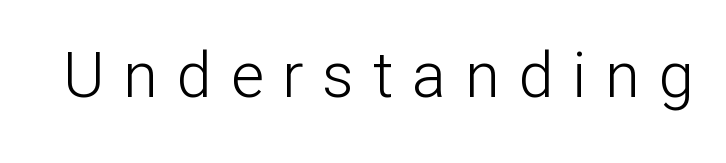
{"serif": "no", "italic": "no", "bold": "no", "weight": "light", "width": "normal", "stroke_contrast": "low", "x_height": "medium", "monospaced": "no", "underline": "no", "letter_spacing": "wide", "letter_spacing_em": 0.3, "glyph_px": 63}
